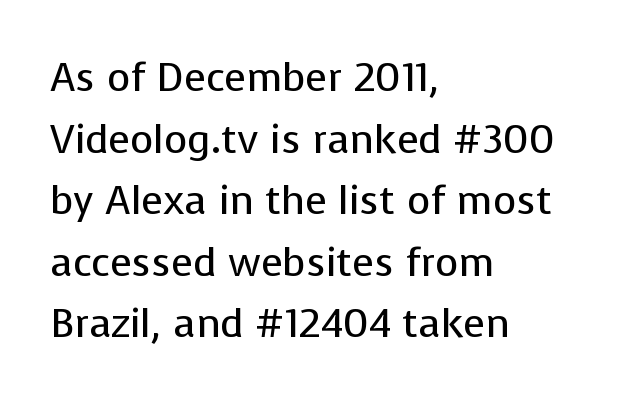
Proportional: the letters do not fall into vertical columns. A student would call this left alignment; a typographer would say flush left, rag right. Stroke terminals: plain, sans-serif. Spacing between characters is what you'd get straight out of the box. These lines sit exactly where default settings would place them. A roman cut, with each character standing at attention.
